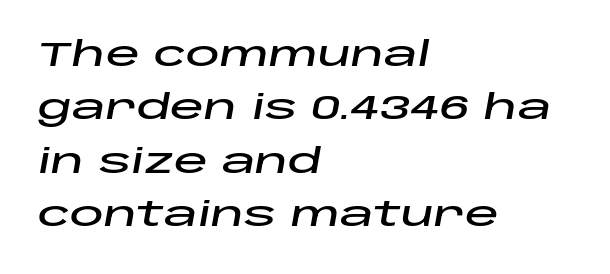
Q: Is the text italic (slanted)? A: Yes, it leans right by about 10 degrees.
Q: Is the text underlined? A: No.
Q: How is the paragraph aligned? A: Left-aligned.
Q: Is the spacing between letters normal or unusually wide? A: Normal.
Q: Is the spacing between lines tight, normal or loose? A: Normal.
Q: Width (condensed, normal, or wide)? A: Wide.
Q: Stroke contrast? A: Low.
Q: x-height? A: Large.
Q: Monospaced? A: No.
